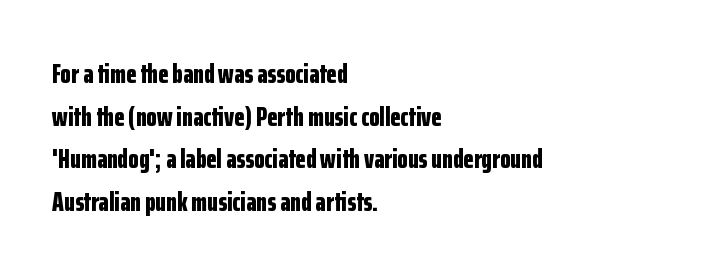
Typesetter's note: full bold, strokes at maximum text heaviness. Compared with typical paragraphs, the rows here are spaced about the same. Layout note: lines flush left. The passage shown is not underscored anywhere.
